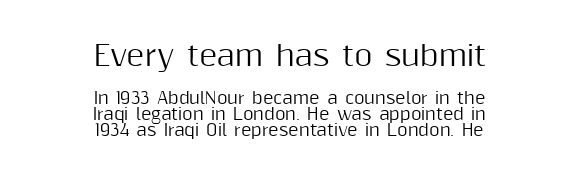
Q: Is the text italic (slanted)? A: No, it is upright.
Q: Is the typeface a serif or a sans-serif typeface? A: Sans-serif.
Q: Is the text underlined? A: No.
Q: How is the paragraph aligned? A: Centered.
Q: Is the spacing between letters normal or unusually wide? A: Normal.
Q: Is the spacing between lines tight, normal or loose? A: Tight.
Q: Which block of text is set in a larger size, the first (top) or the second (bottom)? A: The first (top) one.
Q: Width (condensed, normal, or wide)? A: Normal.
Q: Stroke contrast? A: Medium.
Q: x-height? A: Medium.
Q: Monospaced? A: No.
